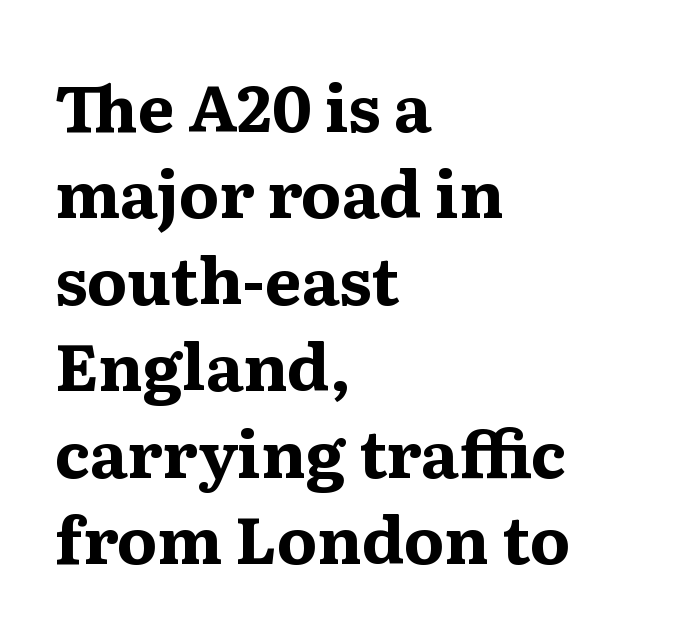
Q: Is the text bold? A: Yes.
Q: Is the text italic (slanted)? A: No, it is upright.
Q: Is the typeface a serif or a sans-serif typeface? A: Serif.
Q: Is the text underlined? A: No.
Q: How is the paragraph aligned? A: Left-aligned.
Q: Is the spacing between letters normal or unusually wide? A: Normal.
Q: Is the spacing between lines tight, normal or loose? A: Normal.
Q: Width (condensed, normal, or wide)? A: Wide.
Q: Stroke contrast? A: Medium.
Q: x-height? A: Medium.
Q: Monospaced? A: No.
